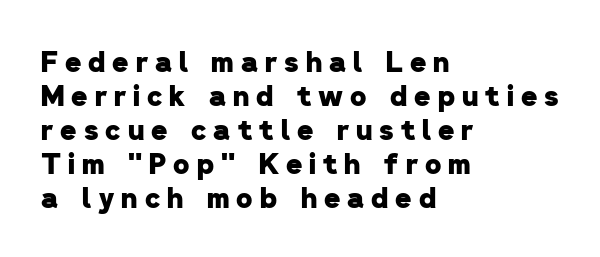
Regarding serifs, this sample does without them. Looks like regular typesetting: each glyph gets only the width it needs. Every row of glyphs begins at an identical x-position on the left. Plenty of ink on the page — the face is bold.
